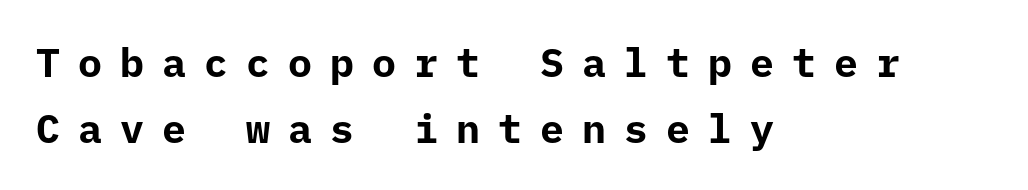
{"serif": "no", "italic": "no", "bold": "yes", "weight": "bold", "width": "normal", "stroke_contrast": "low", "x_height": "medium", "monospaced": "yes", "underline": "no", "align": "left", "line_spacing": "normal", "line_spacing_ratio": 1.64, "letter_spacing": "wide", "letter_spacing_em": 0.45, "glyph_px": 40}
